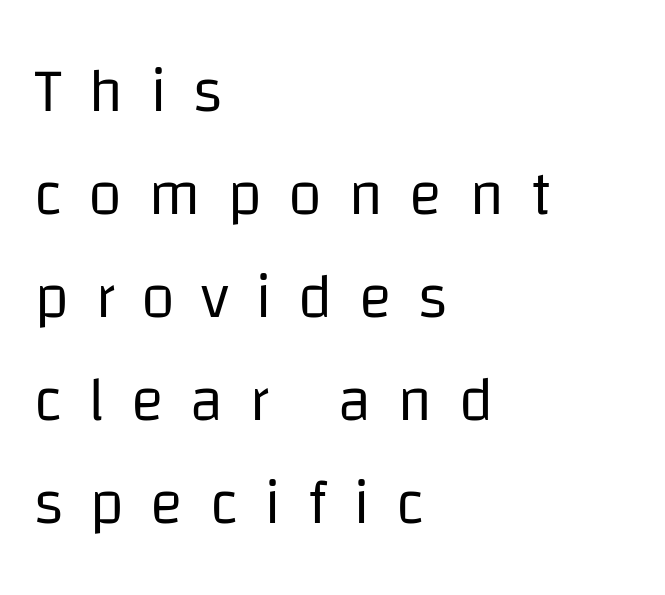
The image shows 62 px regular-weight sans-serif type, upright; set left-aligned, normal line spacing (1.66x), unusually wide letter spacing (+0.42 em), not underlined; low stroke contrast and a large x-height.
